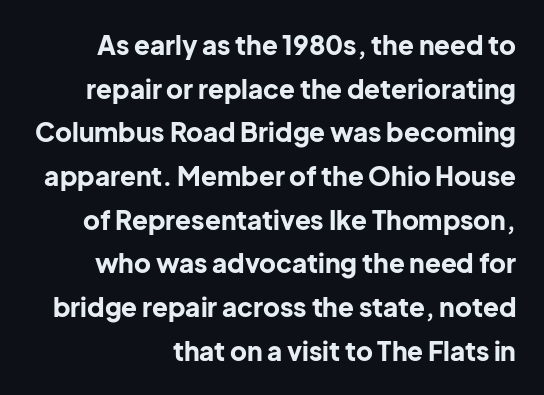
Line ends are locked; line starts wander. In terms of letterspacing, this is plain default setting. This block has exactly the height ordinary leading produces. Caption: bold face, heavy strokes.
